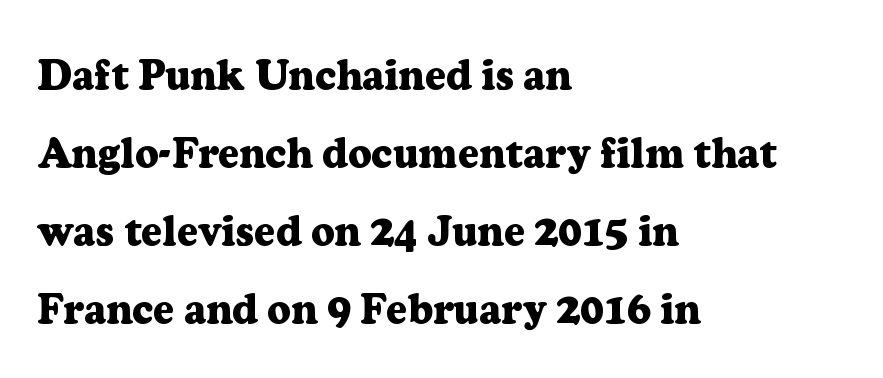
Q: Is the text bold? A: Yes.
Q: Is the text italic (slanted)? A: No, it is upright.
Q: Is the typeface a serif or a sans-serif typeface? A: Serif.
Q: Is the text underlined? A: No.
Q: How is the paragraph aligned? A: Left-aligned.
Q: Is the spacing between letters normal or unusually wide? A: Normal.
Q: Is the spacing between lines tight, normal or loose? A: Loose.
Q: Width (condensed, normal, or wide)? A: Normal.
Q: Stroke contrast? A: Low.
Q: x-height? A: Medium.
Q: Monospaced? A: No.
